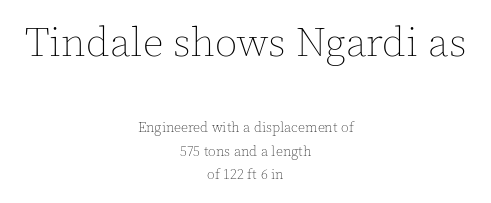
Two sizes are in play, and the larger belongs to the first block. The font is comparable to plain body text, perhaps lighter. Horizontal alignment here is central, giving a formal, balanced look. Ordinary non-slanted type is in use. Rows of type keep a routine distance in the vertical direction. This sample uses plain, unmodified letter spacing.
